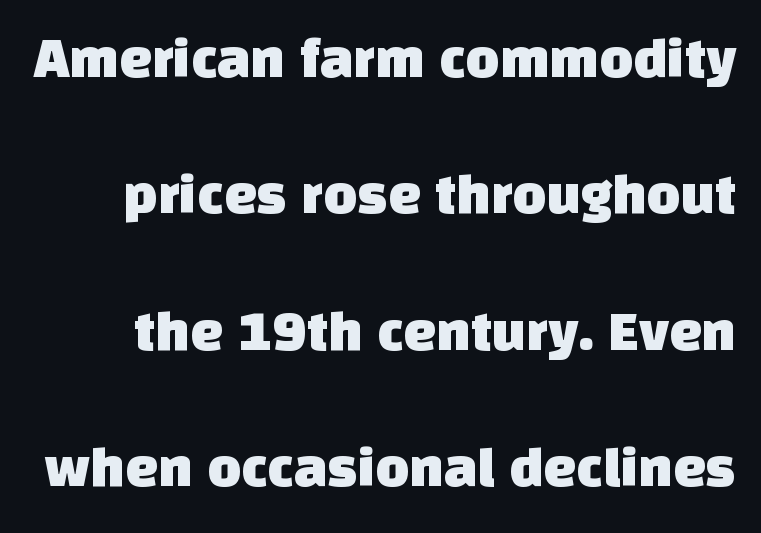
The image shows 58 px sans-serif type; set loose line spacing (2.35x), normal letter spacing, not underlined; low stroke contrast and a large x-height.
